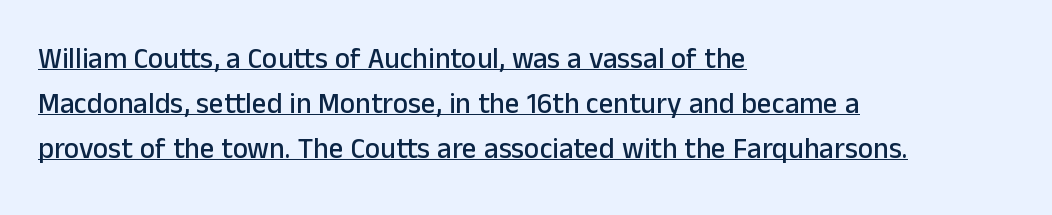
{"serif": "no", "italic": "no", "width": "normal", "stroke_contrast": "low", "x_height": "medium", "monospaced": "no", "underline": "yes", "align": "left", "line_spacing": "normal", "line_spacing_ratio": 1.55, "letter_spacing": "normal", "letter_spacing_em": 0.0, "glyph_px": 29}
